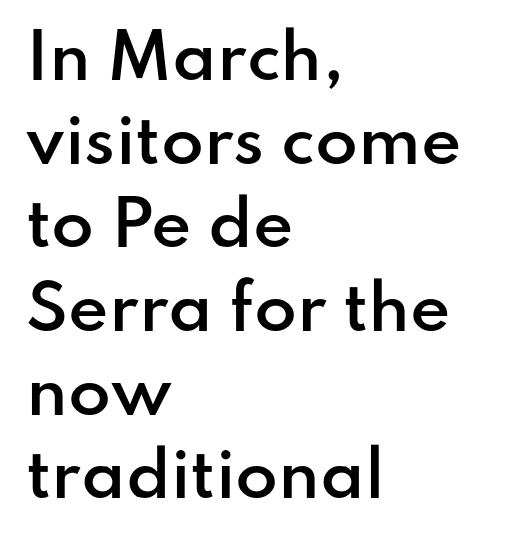
{"serif": "no", "italic": "no", "bold": "semi", "weight": "semibold", "width": "normal", "stroke_contrast": "low", "x_height": "small", "monospaced": "no", "underline": "no", "align": "left", "line_spacing": "normal", "line_spacing_ratio": 1.35, "letter_spacing": "normal", "letter_spacing_em": 0.0, "glyph_px": 62}
